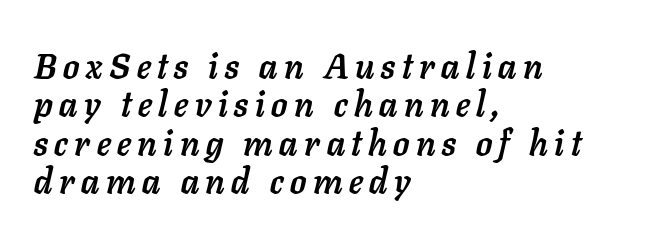
Q: Is the text bold? A: Yes.
Q: Is the text italic (slanted)? A: Yes, it leans right by about 11 degrees.
Q: Is the text underlined? A: No.
Q: How is the paragraph aligned? A: Left-aligned.
Q: Is the spacing between lines tight, normal or loose? A: Tight.
Q: Width (condensed, normal, or wide)? A: Normal.
Q: Stroke contrast? A: Low.
Q: x-height? A: Medium.
Q: Monospaced? A: No.
